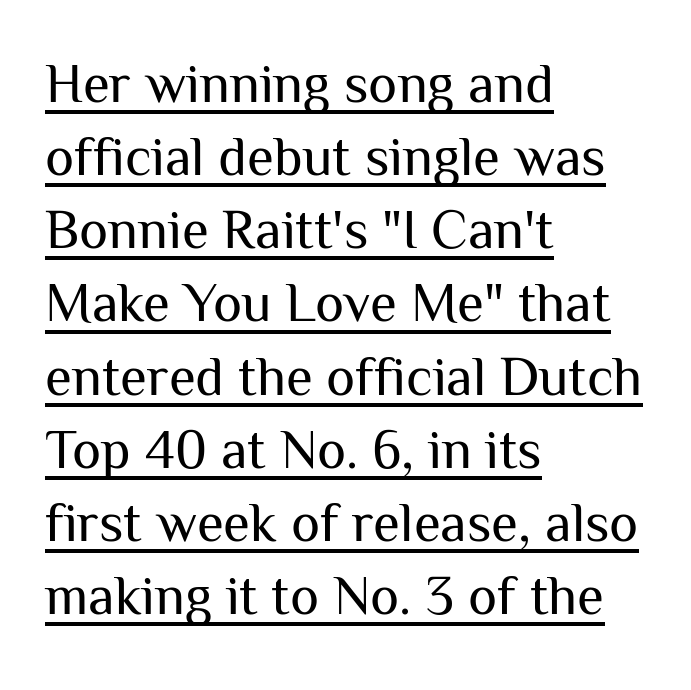
{"serif": "no", "italic": "no", "bold": "no", "weight": "regular", "width": "normal", "stroke_contrast": "medium", "x_height": "medium", "monospaced": "no", "underline": "yes", "align": "left", "line_spacing": "normal", "line_spacing_ratio": 1.33, "letter_spacing": "normal", "letter_spacing_em": 0.0, "glyph_px": 55}
